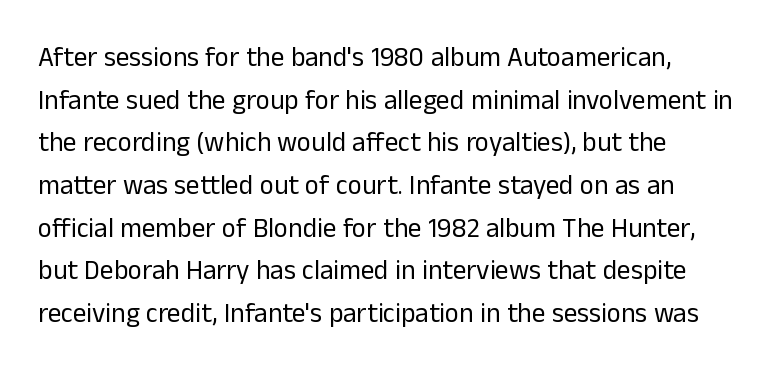
The ragged edge is on the right, which tells us the setting is flush left. Vertical strokes here are truly vertical. Heaviness? Minimal to ordinary, like unemphasized prose. Lines of text with bare space underneath.
